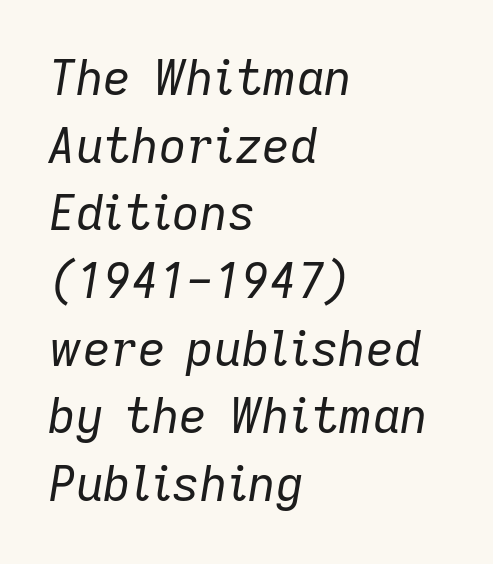
Q: Is the text bold? A: No.
Q: Is the text italic (slanted)? A: Yes, it leans right by about 9 degrees.
Q: Is the text underlined? A: No.
Q: How is the paragraph aligned? A: Left-aligned.
Q: Is the spacing between letters normal or unusually wide? A: Normal.
Q: Is the spacing between lines tight, normal or loose? A: Normal.
Q: Width (condensed, normal, or wide)? A: Normal.
Q: Stroke contrast? A: Low.
Q: x-height? A: Medium.
Q: Monospaced? A: No.
